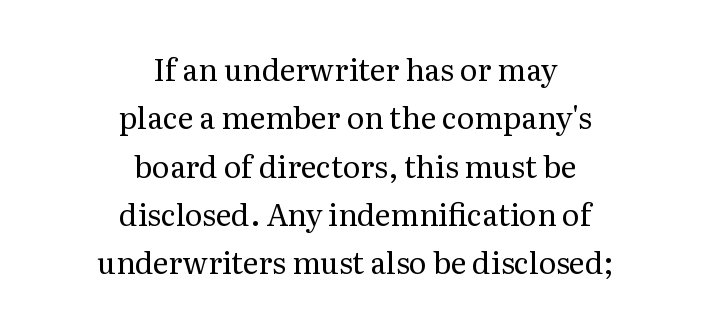
The image shows 30 px regular-weight serif type, upright; set centered, normal line spacing (1.61x), normal letter spacing, not underlined; medium stroke contrast and a medium x-height.
